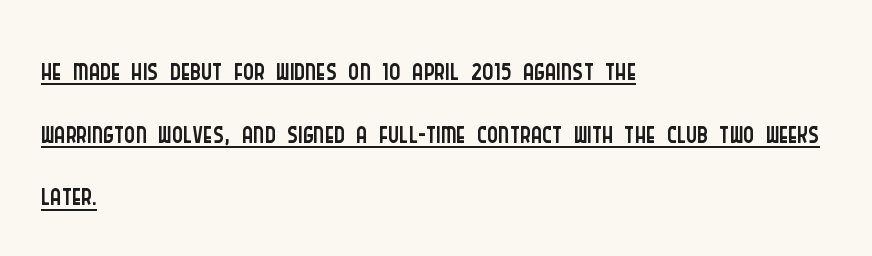
The image shows 42 px light, condensed sans-serif type, upright; set left-aligned, normal line spacing (1.49x), normal letter spacing, underlined; low stroke contrast and a large x-height.
